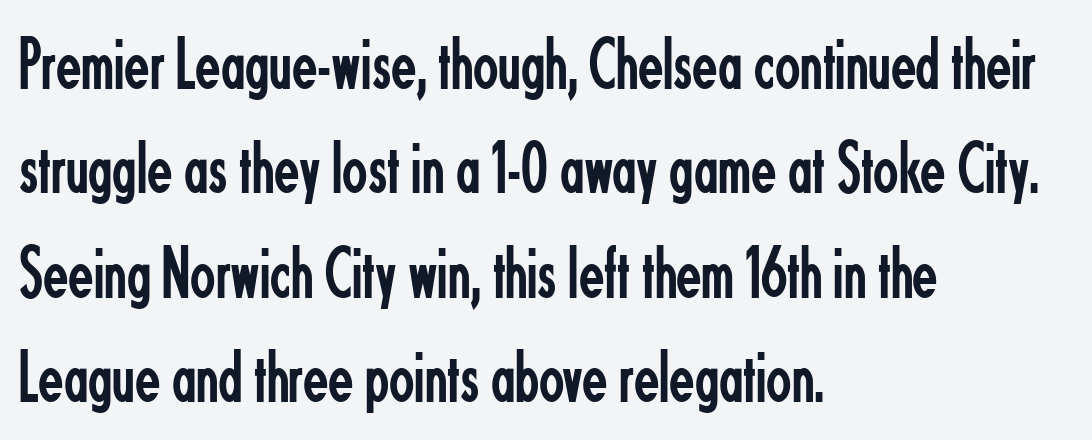
The image shows 74 px regular-weight, condensed sans-serif type, upright; set left-aligned, normal line spacing (1.41x), normal letter spacing, not underlined; low stroke contrast and a small x-height.
